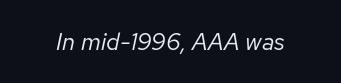
Q: Is the text bold? A: No.
Q: Is the text italic (slanted)? A: Yes, it leans right by about 12 degrees.
Q: Is the text underlined? A: No.
Q: Is the spacing between letters normal or unusually wide? A: Normal.
